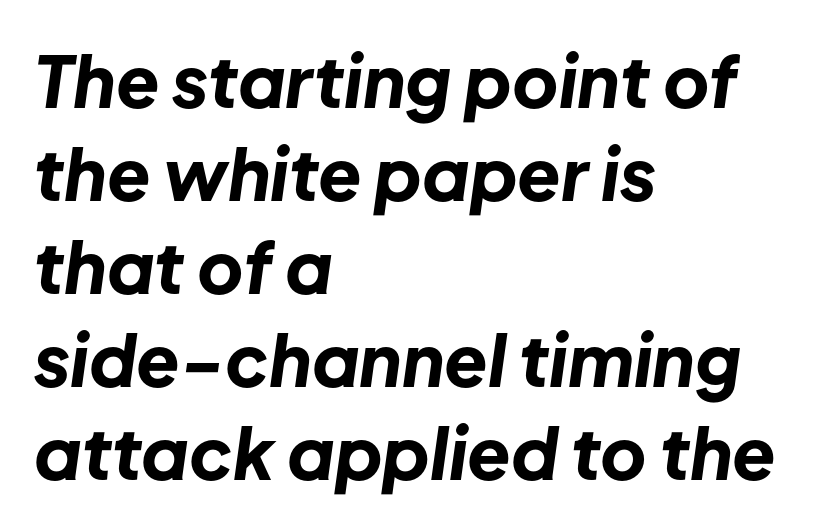
{"italic": "yes", "lean": "right", "slant_degrees": 8, "bold": "yes", "weight": "bold", "width": "normal", "stroke_contrast": "low", "x_height": "medium", "monospaced": "no", "underline": "no", "align": "left", "line_spacing": "normal", "line_spacing_ratio": 1.31, "letter_spacing": "normal", "letter_spacing_em": 0.0, "glyph_px": 71}
